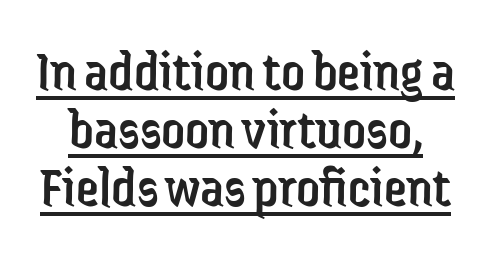
Q: Is the text bold? A: No.
Q: Is the text italic (slanted)? A: No, it is upright.
Q: Is the typeface a serif or a sans-serif typeface? A: Sans-serif.
Q: Is the text underlined? A: Yes.
Q: Is the spacing between letters normal or unusually wide? A: Normal.
Q: Is the spacing between lines tight, normal or loose? A: Tight.
Q: Width (condensed, normal, or wide)? A: Condensed.
Q: Stroke contrast? A: Low.
Q: x-height? A: Medium.
Q: Monospaced? A: No.
